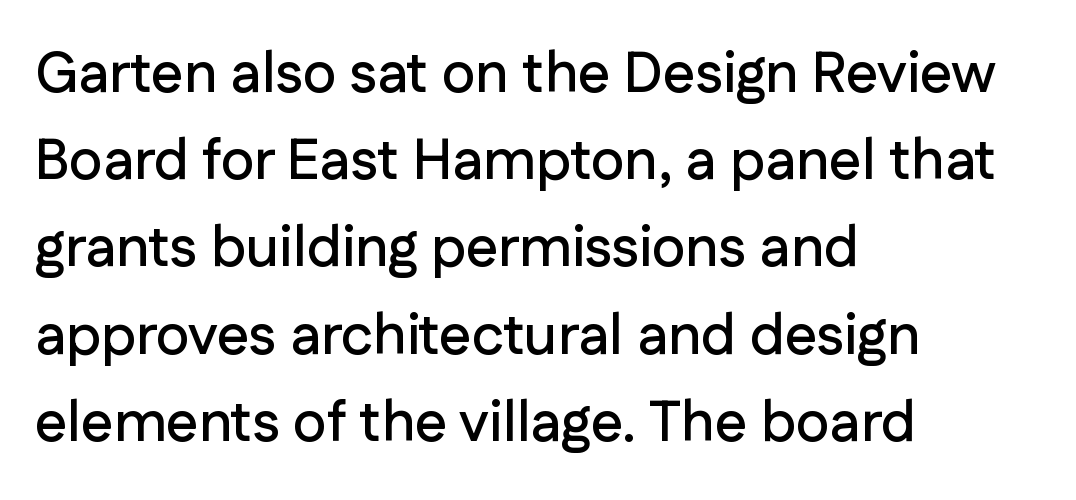
The font family rendered here belongs to the sans-serif group. Short note: letters normally spaced. The zone under the glyphs is completely vacant. Vertical spacing — default. The typesetter chose a ragged-right arrangement here.
